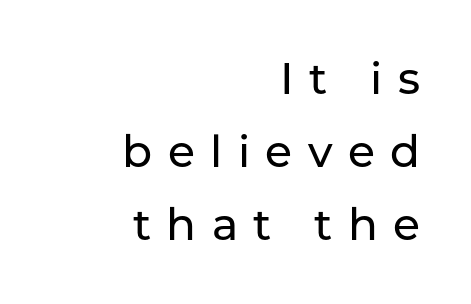
The image shows 44 px sans-serif type, upright; set right-aligned, normal line spacing (1.66x), unusually wide letter spacing (+0.35 em), not underlined; low stroke contrast and a medium x-height.
